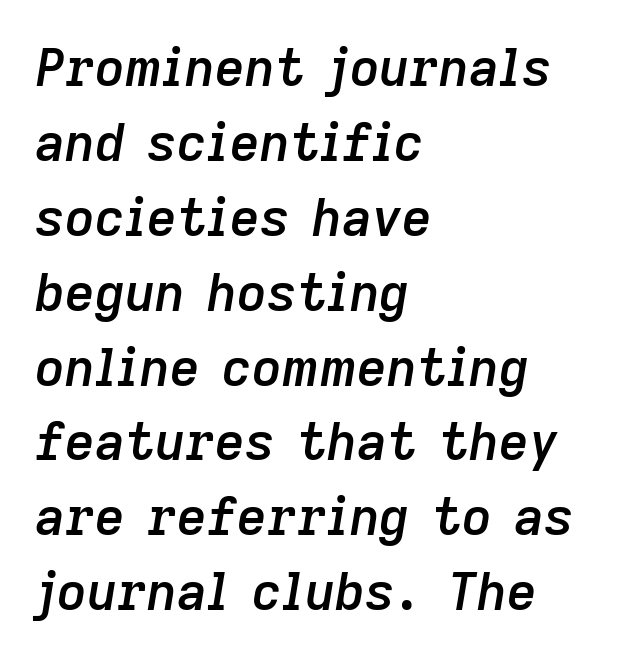
Q: Is the text bold? A: Semi-bold.
Q: Is the text italic (slanted)? A: Yes, it leans right by about 9 degrees.
Q: Is the text underlined? A: No.
Q: How is the paragraph aligned? A: Left-aligned.
Q: Is the spacing between letters normal or unusually wide? A: Normal.
Q: Is the spacing between lines tight, normal or loose? A: Normal.
Q: Width (condensed, normal, or wide)? A: Normal.
Q: Stroke contrast? A: Low.
Q: x-height? A: Medium.
Q: Monospaced? A: No.
